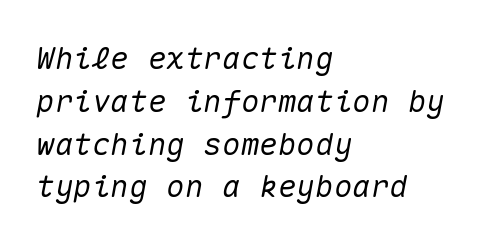
{"italic": "yes", "lean": "right", "slant_degrees": 10, "width": "normal", "stroke_contrast": "medium", "x_height": "medium", "monospaced": "yes", "underline": "no", "align": "left", "line_spacing": "normal", "line_spacing_ratio": 1.38, "letter_spacing": "normal", "letter_spacing_em": 0.0, "glyph_px": 31}
